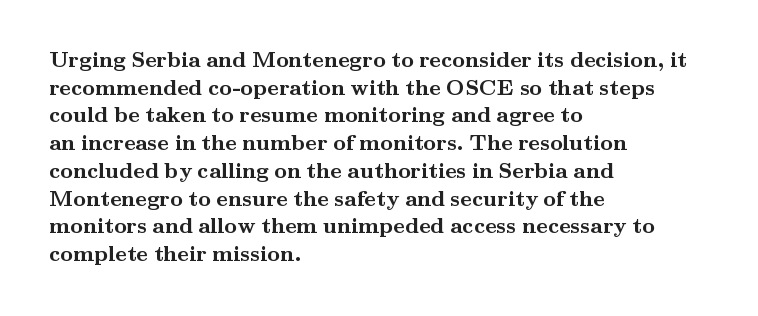
The image shows 22 px bold type, upright; set left-aligned, normal line spacing (1.26x), normal letter spacing, not underlined.
